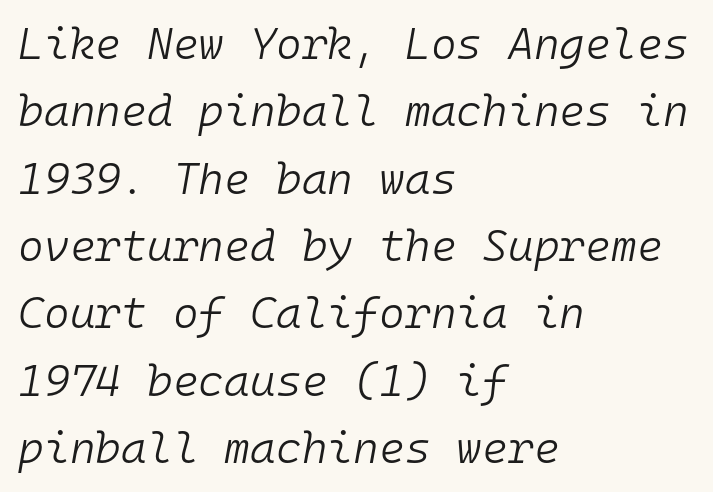
Q: Is the text bold? A: No.
Q: Is the text italic (slanted)? A: Yes, it leans right by about 10 degrees.
Q: Is the text underlined? A: No.
Q: How is the paragraph aligned? A: Left-aligned.
Q: Is the spacing between letters normal or unusually wide? A: Normal.
Q: Is the spacing between lines tight, normal or loose? A: Normal.
Q: Width (condensed, normal, or wide)? A: Normal.
Q: Stroke contrast? A: Low.
Q: x-height? A: Medium.
Q: Monospaced? A: Yes.
